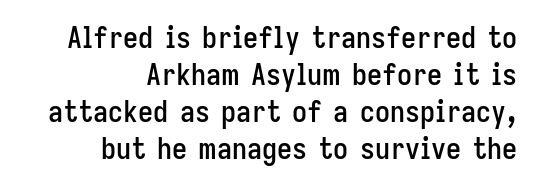
{"serif": "no", "italic": "no", "width": "condensed", "stroke_contrast": "low", "x_height": "medium", "monospaced": "no", "underline": "no", "align": "right", "line_spacing_ratio": 1.23, "letter_spacing": "normal", "letter_spacing_em": 0.0, "glyph_px": 30}
